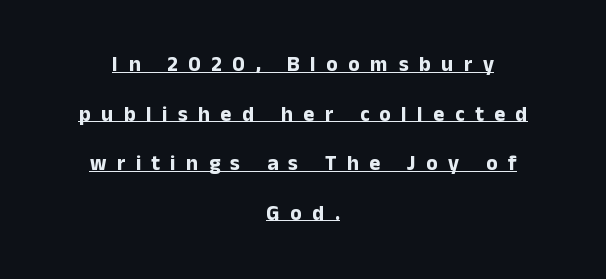
This sample uses expanded letter spacing, leaving extra air between glyphs. These characters rest on top of a visible drawn line. In terms of weight, the rendering is a true, heavy bold. The letters stand upright; this is a roman face. Airy leading. The setting favours the middle, as headings and verse often do.
